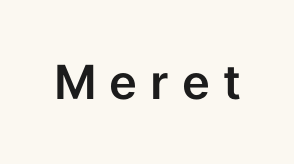
Q: Is the text italic (slanted)? A: No, it is upright.
Q: Is the typeface a serif or a sans-serif typeface? A: Sans-serif.
Q: Is the text underlined? A: No.
Q: Is the spacing between letters normal or unusually wide? A: Unusually wide.
Q: Width (condensed, normal, or wide)? A: Normal.
Q: Stroke contrast? A: Low.
Q: x-height? A: Medium.
Q: Monospaced? A: No.
